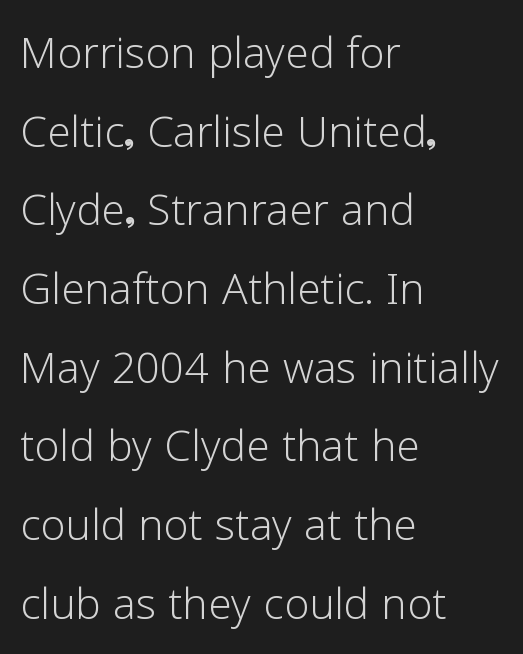
Q: Is the text bold? A: No.
Q: Is the text italic (slanted)? A: No, it is upright.
Q: Is the typeface a serif or a sans-serif typeface? A: Sans-serif.
Q: Is the text underlined? A: No.
Q: How is the paragraph aligned? A: Left-aligned.
Q: Is the spacing between letters normal or unusually wide? A: Normal.
Q: Is the spacing between lines tight, normal or loose? A: Normal.
Q: Width (condensed, normal, or wide)? A: Normal.
Q: Stroke contrast? A: Low.
Q: x-height? A: Medium.
Q: Monospaced? A: No.
